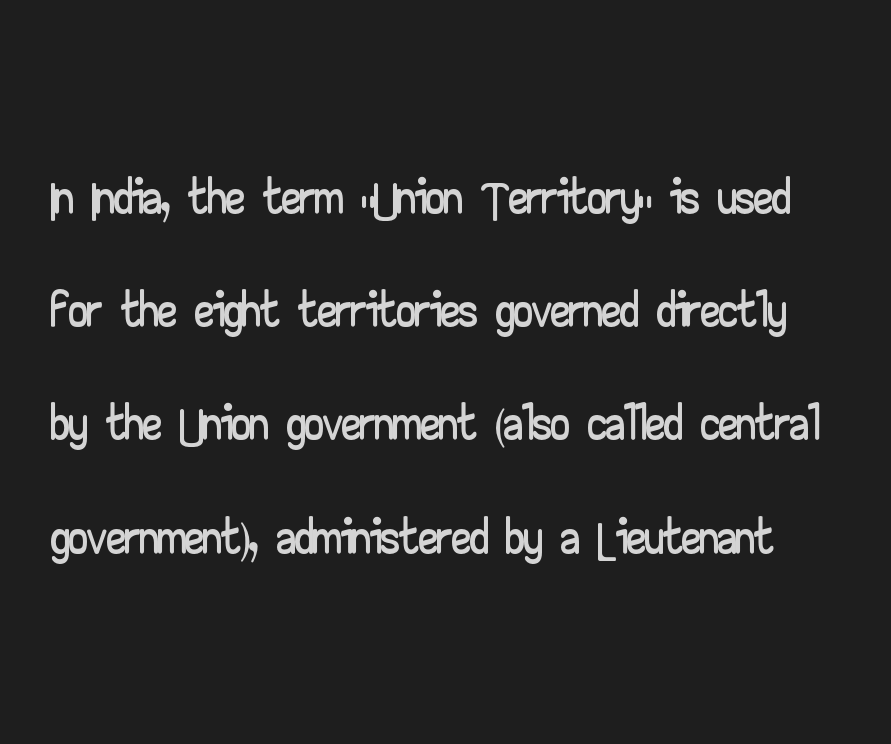
{"serif": "no", "italic": "no", "width": "wide", "stroke_contrast": "low", "x_height": "small", "monospaced": "no", "underline": "no", "line_spacing": "normal", "line_spacing_ratio": 1.51, "letter_spacing": "normal", "letter_spacing_em": 0.0, "glyph_px": 75}
